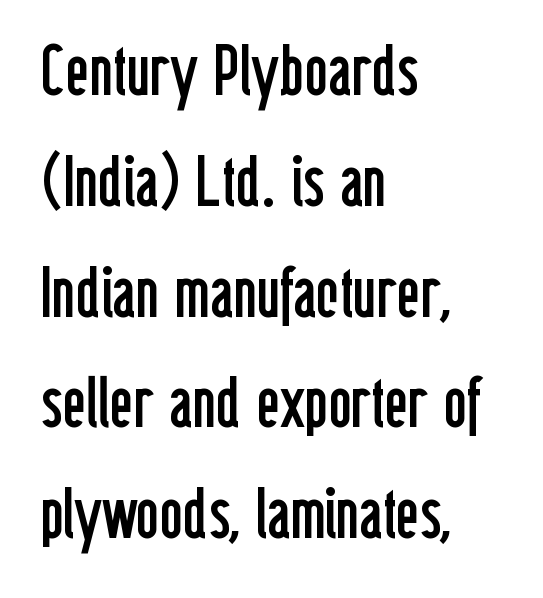
Between one letter and the next there's only the usual sliver of space. The ragged edge is on the right, which tells us the setting is flush left. Any mark beneath the type? The region is blank. Proportional: the letters do not fall into vertical columns. Are there feet on the stems? There aren't — it's a sans.
